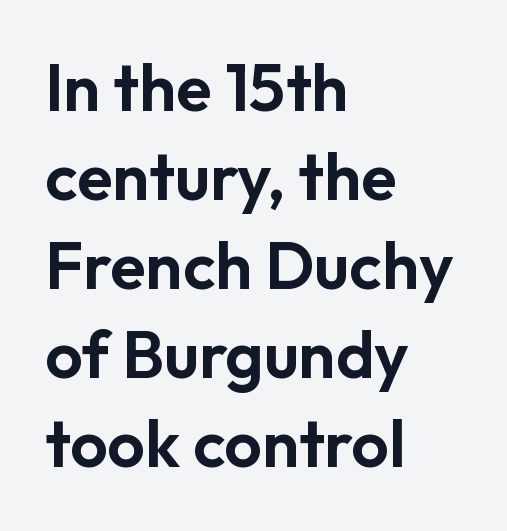
The image shows 66 px sans-serif type, upright; set left-aligned, normal line spacing (1.35x), normal letter spacing, not underlined; low stroke contrast and a medium x-height.
